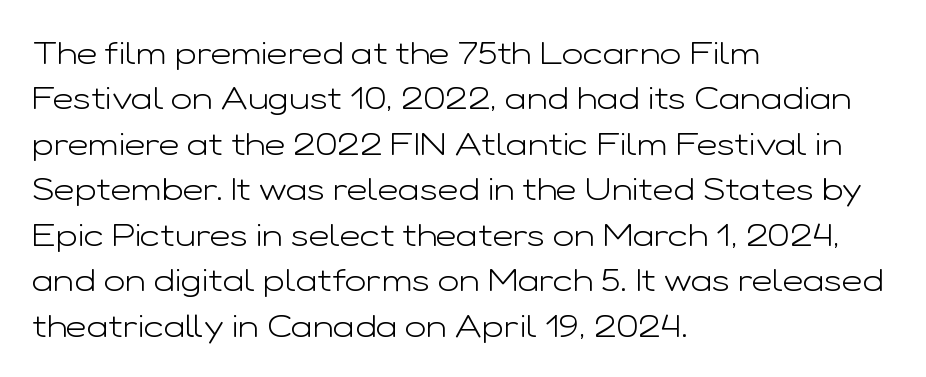
Words appear dense and cohesive because spacing is normal. The space beneath each line is pristine and unruled. This reads as an unemphasized weight, regular at the heaviest. The letters advance in unequal steps, a hallmark of proportional type. Serif or sans? Sans — the stroke terminals are bare. Each line starts at the same left margin while the right side varies.
